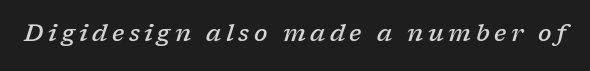
Q: Is the text bold? A: Semi-bold.
Q: Is the text italic (slanted)? A: Yes, it leans right by about 17 degrees.
Q: Is the text underlined? A: No.
